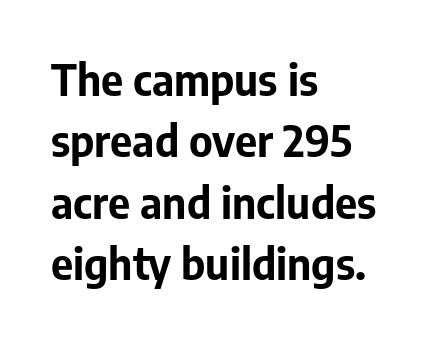
The image shows 43 px bold sans-serif type, upright; set left-aligned, normal line spacing (1.43x), normal letter spacing, not underlined; low stroke contrast and a medium x-height.
